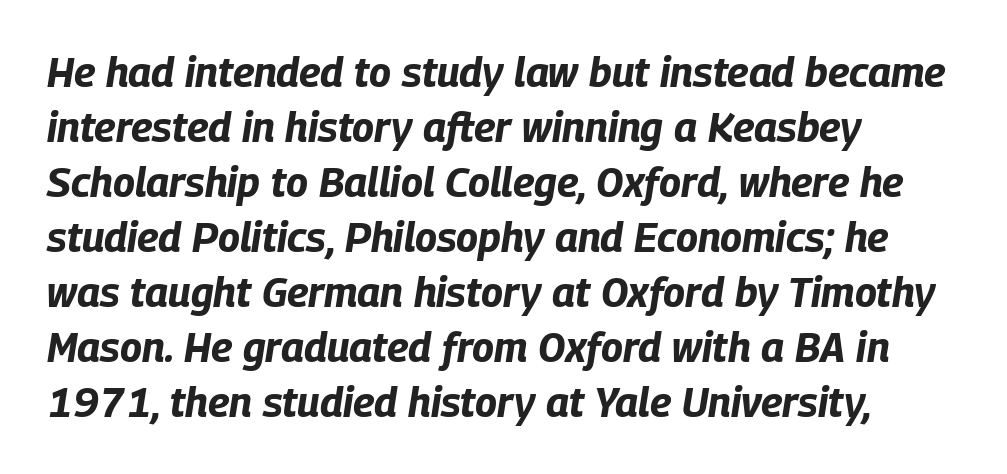
The rendering uses a moderate line-height, typical for paragraphs. Varying glyph widths throughout — classic text-font behaviour. Each line starts at the same left margin while the right side varies. The typesetting leans heavy: a genuine bold. Characters are canted at an angle relative to the baseline's perpendicular.
